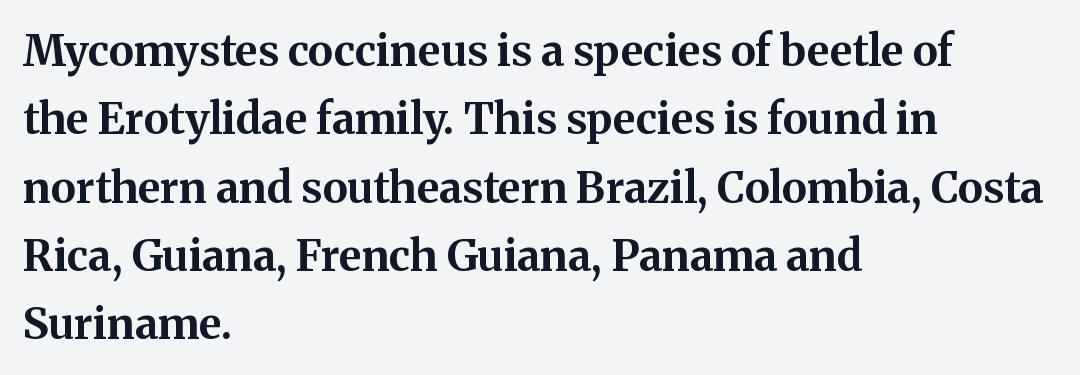
The letters are bold, with thick, heavy strokes. If you measured baseline to baseline, you'd find a middling distance. This rendering leaves character spacing at its baseline value. If you drew a ruler down the left edge, every line would touch it.
